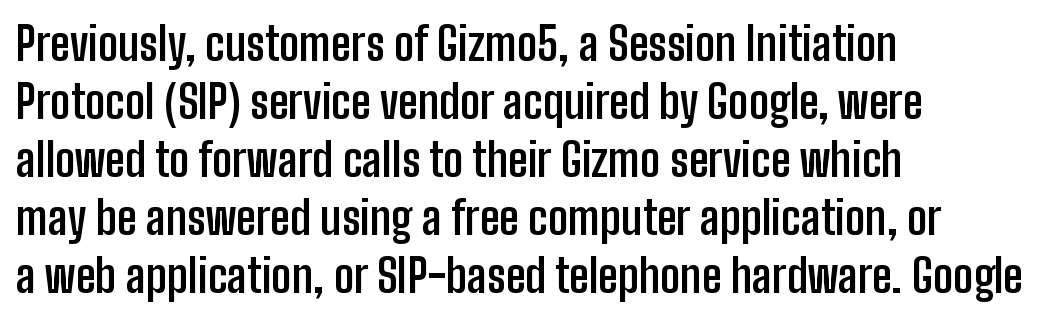
Q: Is the text bold? A: Yes.
Q: Is the text italic (slanted)? A: No, it is upright.
Q: Is the typeface a serif or a sans-serif typeface? A: Sans-serif.
Q: Is the text underlined? A: No.
Q: How is the paragraph aligned? A: Left-aligned.
Q: Is the spacing between letters normal or unusually wide? A: Normal.
Q: Is the spacing between lines tight, normal or loose? A: Normal.
Q: Width (condensed, normal, or wide)? A: Condensed.
Q: Stroke contrast? A: Low.
Q: x-height? A: Medium.
Q: Monospaced? A: No.
